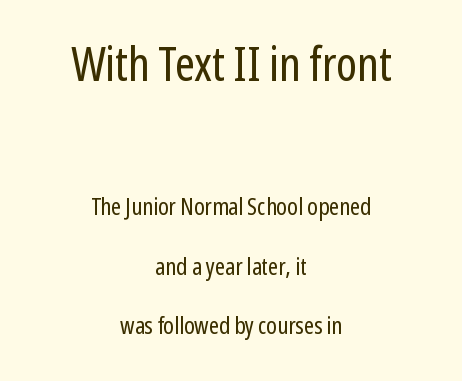
The image shows 48 px regular-weight, condensed sans-serif type, upright; set centered, loose line spacing (2.46x), normal letter spacing, not underlined; the first (top) block is 2.0x larger; low stroke contrast and a medium x-height.
